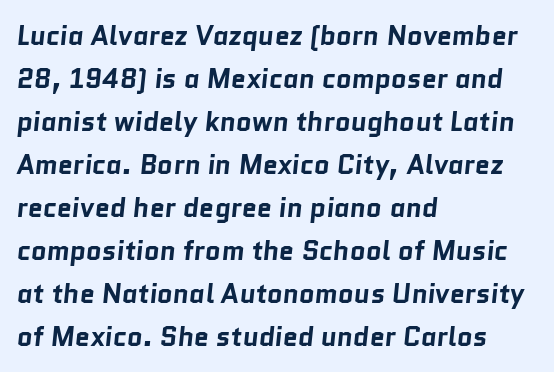
Q: Is the text bold? A: Yes.
Q: Is the text underlined? A: No.
Q: How is the paragraph aligned? A: Left-aligned.
Q: Is the spacing between letters normal or unusually wide? A: Normal.
Q: Is the spacing between lines tight, normal or loose? A: Normal.
